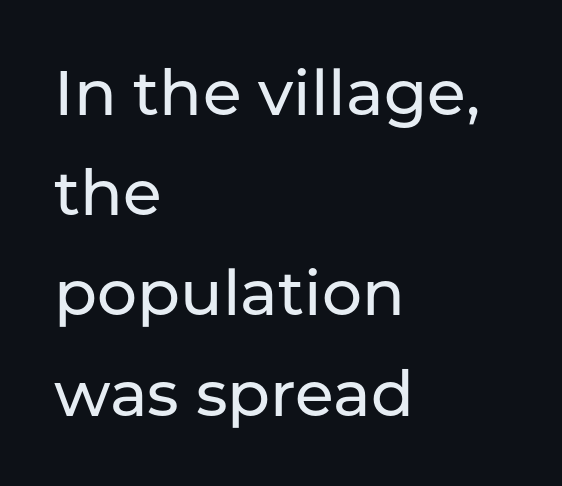
Looks like regular typesetting: each glyph gets only the width it needs. A normal amount of white space separates one row of letters from the next. The rendering shows plain stroke endings on the letterforms — a sans-serif design. This rendering features lettering with no underline. Each line starts at the same left margin while the right side varies. Ordinary non-slanted type is in use.
